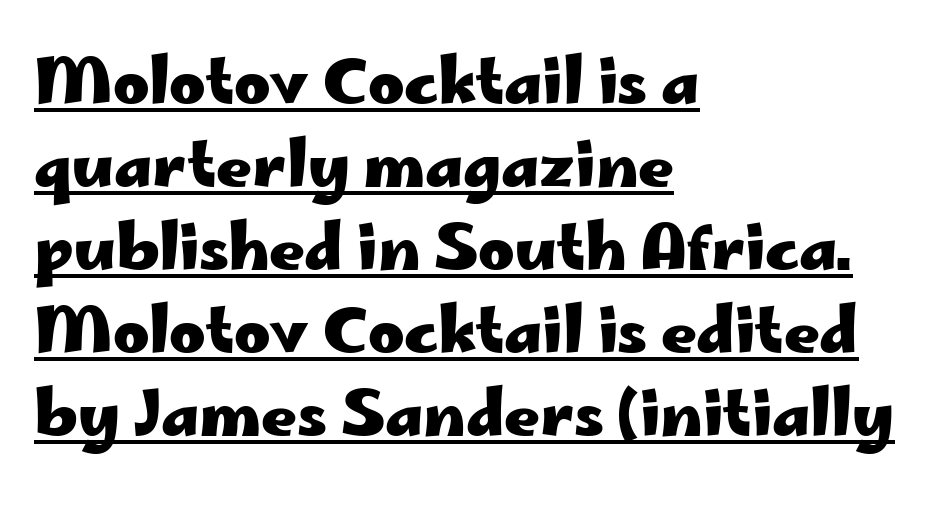
{"serif": "no", "italic": "no", "bold": "yes", "weight": "heavy", "width": "wide", "stroke_contrast": "low", "x_height": "small", "monospaced": "no", "underline": "yes", "align": "left", "line_spacing": "normal", "line_spacing_ratio": 1.34, "letter_spacing": "normal", "letter_spacing_em": 0.0, "glyph_px": 62}
